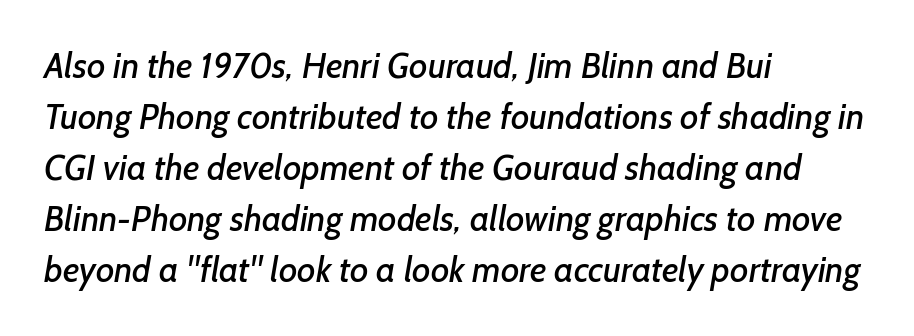
{"serif": "no", "width": "normal", "stroke_contrast": "low", "x_height": "medium", "monospaced": "no", "underline": "no", "align": "left", "line_spacing": "normal", "line_spacing_ratio": 1.46, "letter_spacing": "normal", "letter_spacing_em": 0.0, "glyph_px": 35}
